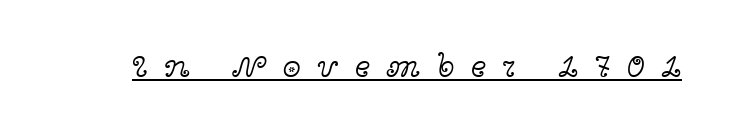
Q: Is the text bold? A: No.
Q: Is the text italic (slanted)? A: Yes.
Q: Is the typeface a serif or a sans-serif typeface? A: Serif.
Q: Is the text underlined? A: Yes.
Q: Is the spacing between letters normal or unusually wide? A: Unusually wide.
Q: Width (condensed, normal, or wide)? A: Wide.
Q: x-height? A: Medium.
Q: Monospaced? A: No.
